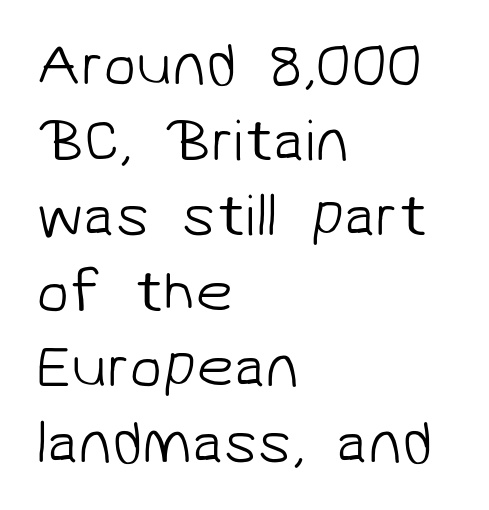
The image shows 60 px light sans-serif type; set left-aligned, normal line spacing (1.26x), normal letter spacing, not underlined; low stroke contrast and a medium x-height.
